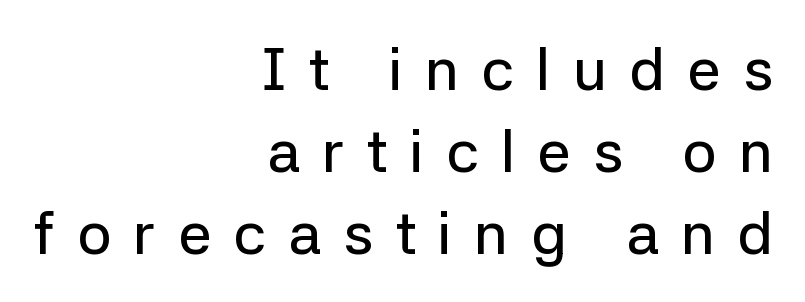
{"serif": "no", "italic": "no", "width": "normal", "stroke_contrast": "low", "x_height": "medium", "monospaced": "no", "underline": "no", "align": "right", "line_spacing": "normal", "line_spacing_ratio": 1.37, "letter_spacing": "wide", "letter_spacing_em": 0.37, "glyph_px": 60}
